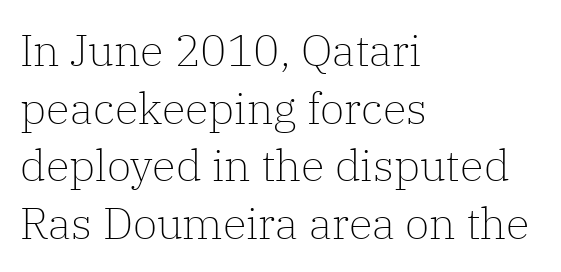
The image shows 44 px light serif type, upright; set left-aligned, normal line spacing (1.31x), normal letter spacing, not underlined; low stroke contrast and a medium x-height.
